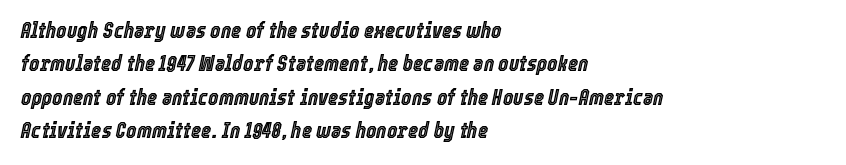
Q: Is the text italic (slanted)? A: Yes, it leans right by about 12 degrees.
Q: Is the text underlined? A: No.
Q: How is the paragraph aligned? A: Left-aligned.
Q: Is the spacing between letters normal or unusually wide? A: Normal.
Q: Is the spacing between lines tight, normal or loose? A: Normal.
